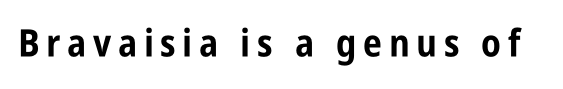
Q: Is the text bold? A: Yes.
Q: Is the text italic (slanted)? A: No, it is upright.
Q: Is the typeface a serif or a sans-serif typeface? A: Sans-serif.
Q: Is the text underlined? A: No.
Q: Width (condensed, normal, or wide)? A: Condensed.
Q: Stroke contrast? A: Low.
Q: x-height? A: Large.
Q: Monospaced? A: No.
